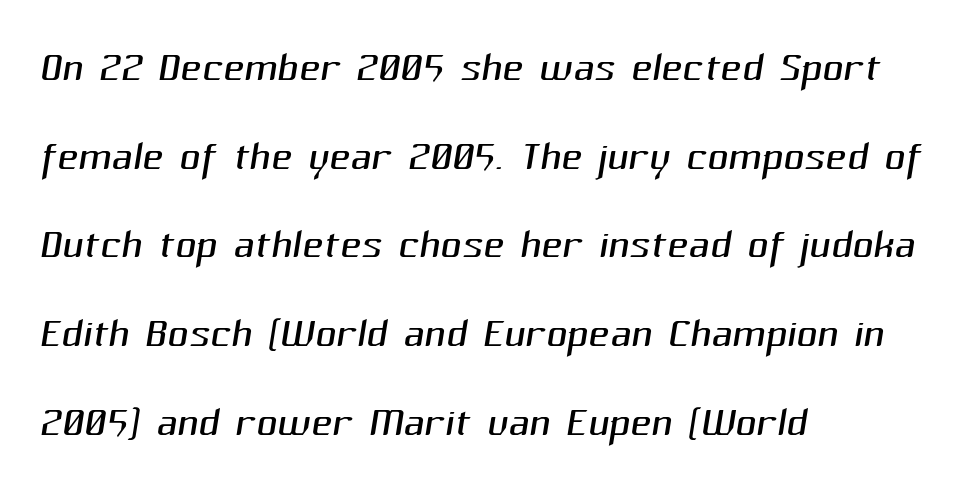
The image shows 58 px light sans-serif type; set left-aligned, normal line spacing (1.53x), normal letter spacing, not underlined; medium stroke contrast and a medium x-height.
